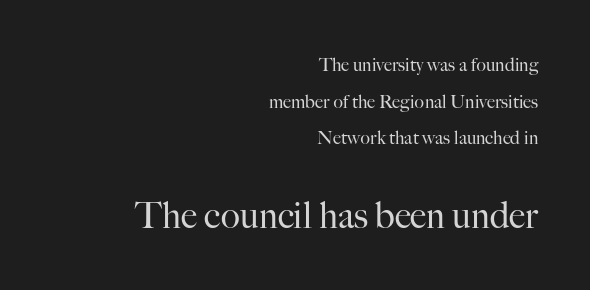
Weight class: somewhere from thin through regular. Small tapered or slab feet sit at the stroke ends, so this counts as serif. Is this a fixed-width face? No — the glyphs have proportional, varying widths. A typesetter would call this leading open, well beyond the default. Look at the glyph heights: the lower group is clearly the bigger setting. Posture: upright roman.
